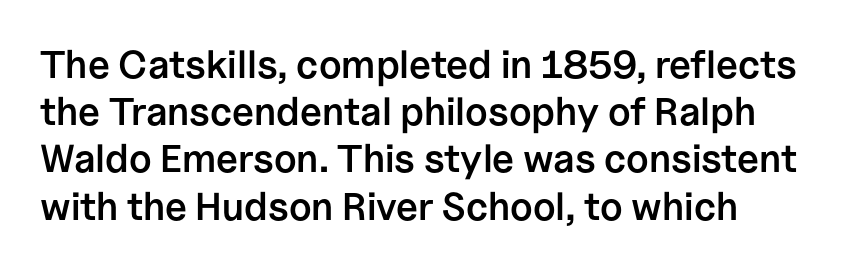
Q: Is the text bold? A: Semi-bold.
Q: Is the text italic (slanted)? A: No, it is upright.
Q: Is the typeface a serif or a sans-serif typeface? A: Sans-serif.
Q: Is the text underlined? A: No.
Q: Is the spacing between letters normal or unusually wide? A: Normal.
Q: Width (condensed, normal, or wide)? A: Normal.
Q: Stroke contrast? A: Low.
Q: x-height? A: Medium.
Q: Monospaced? A: No.
